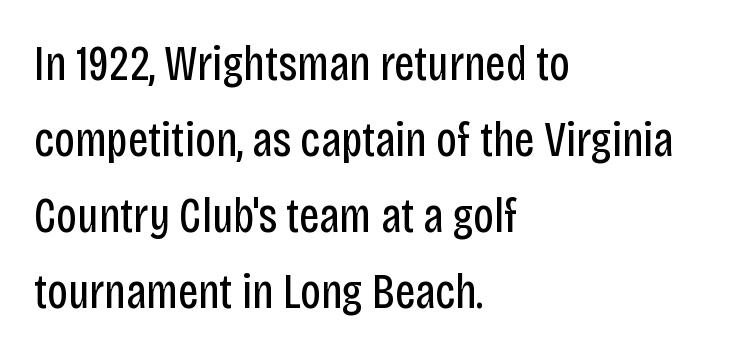
You could call the tracking neutral — neither tight nor loose. Character widths vary here, with narrow letters taking less room than wide ones. The face looks like a standard text weight, possibly lighter. The passage shown stacks its lines at a standard gap.
